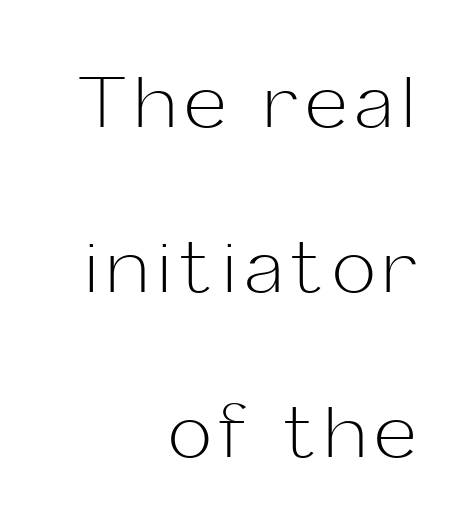
A typesetter would call this proportional, since set widths differ per character. Style check: upright. The rendering anchors every line to the right-hand side. A quiet, ordinary-to-light weight characterises the typeface. Examine the stroke ends and you'll find no serifs.
